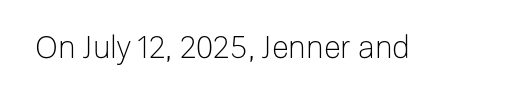
{"serif": "no", "italic": "no", "bold": "no", "weight": "light", "width": "normal", "stroke_contrast": "low", "x_height": "medium", "monospaced": "no", "underline": "no", "letter_spacing": "normal", "letter_spacing_em": 0.0, "glyph_px": 31}
